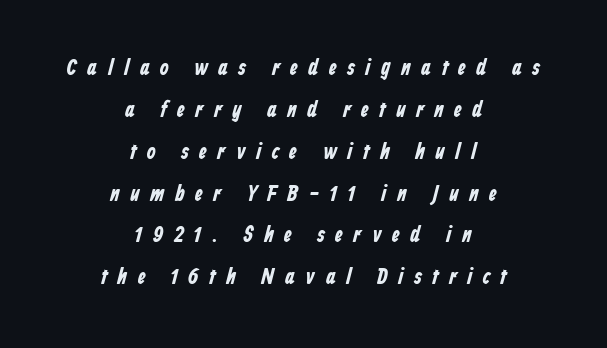
The image shows 23 px bold type; set centered, line spacing 1.82x, unusually wide letter spacing (+0.46 em), not underlined.
